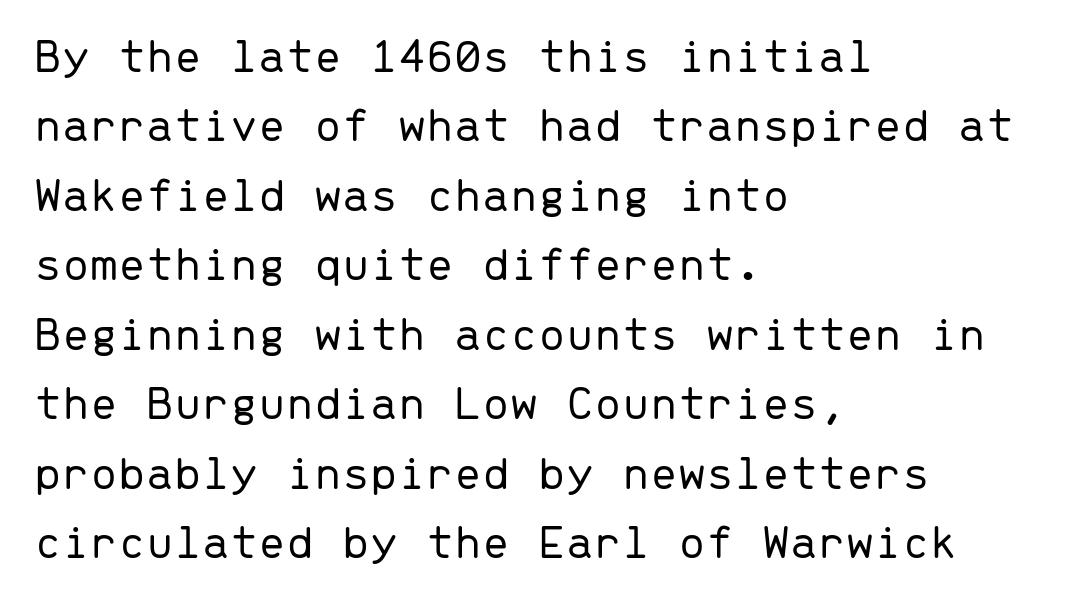
Q: Is the text bold? A: No.
Q: Is the text italic (slanted)? A: No, it is upright.
Q: Is the typeface a serif or a sans-serif typeface? A: Sans-serif.
Q: Is the text underlined? A: No.
Q: How is the paragraph aligned? A: Left-aligned.
Q: Is the spacing between letters normal or unusually wide? A: Normal.
Q: Is the spacing between lines tight, normal or loose? A: Normal.
Q: Width (condensed, normal, or wide)? A: Normal.
Q: Stroke contrast? A: Low.
Q: x-height? A: Medium.
Q: Monospaced? A: Yes.
